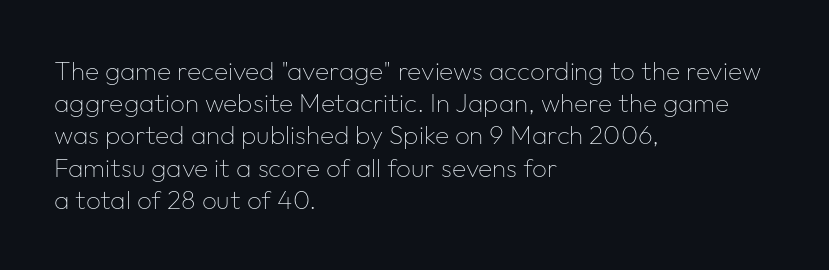
The image shows 26 px text type, upright; set left-aligned, line spacing 1.24x, normal letter spacing, not underlined.
